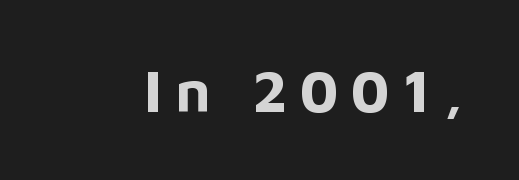
{"serif": "no", "italic": "no", "bold": "yes", "weight": "bold", "width": "normal", "stroke_contrast": "low", "x_height": "medium", "monospaced": "no", "underline": "no", "letter_spacing": "wide", "letter_spacing_em": 0.21, "glyph_px": 59}
